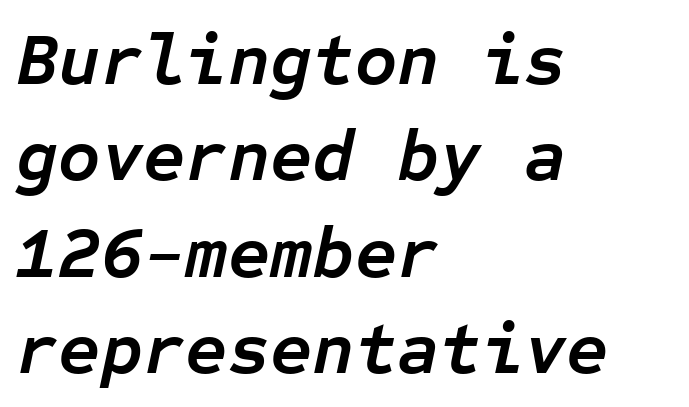
Vertical spacing — default. Monospaced: the letters line up in strict vertical columns. Casual observation: everything's shoved over to the left. The text carries the slant typical of an italic or oblique font. Only glyphs here, with clear space below each row. Heavy, bold letterforms.
